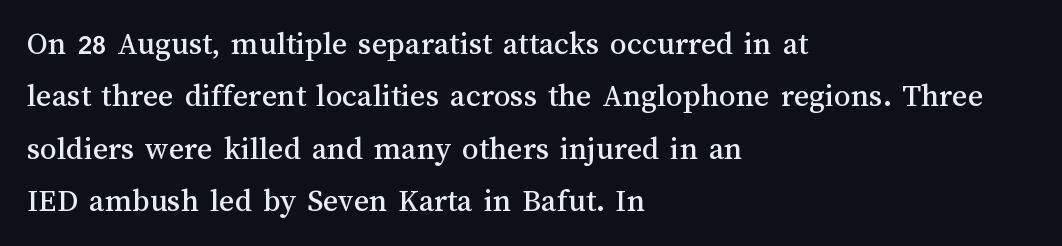
Q: Is the text italic (slanted)? A: No, it is upright.
Q: Is the text underlined? A: No.
Q: How is the paragraph aligned? A: Left-aligned.
Q: Is the spacing between letters normal or unusually wide? A: Normal.
Q: Is the spacing between lines tight, normal or loose? A: Normal.
Q: Width (condensed, normal, or wide)? A: Normal.
Q: Stroke contrast? A: Medium.
Q: x-height? A: Medium.
Q: Monospaced? A: No.
